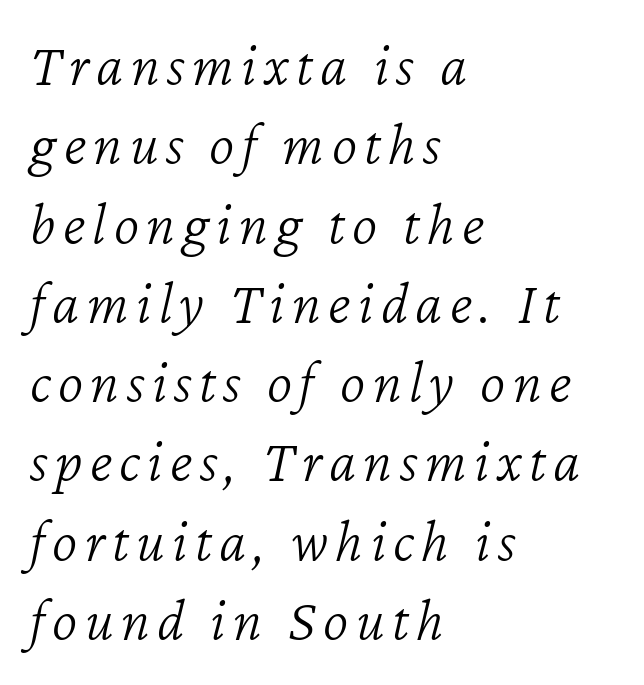
The font's italic variant was chosen for this text. Interline gaps are of average width in this sample. Each row of text sits above clean, open space. Note the varied advance widths — an 'i' is clearly narrower than an 'm'. Each stroke keeps to a modest, everyday thickness or less. These lines are set flush left with a ragged right edge.
